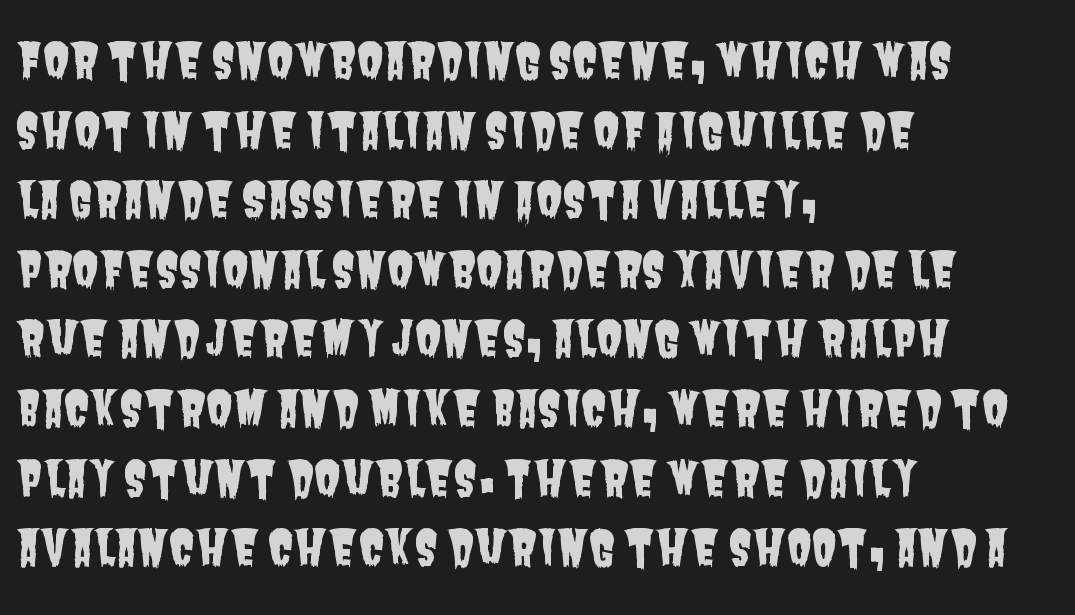
Q: Is the typeface a serif or a sans-serif typeface? A: Sans-serif.
Q: Is the text underlined? A: No.
Q: How is the paragraph aligned? A: Left-aligned.
Q: Is the spacing between letters normal or unusually wide? A: Normal.
Q: Is the spacing between lines tight, normal or loose? A: Normal.
Q: Width (condensed, normal, or wide)? A: Condensed.
Q: Stroke contrast? A: Low.
Q: x-height? A: Large.
Q: Monospaced? A: No.
